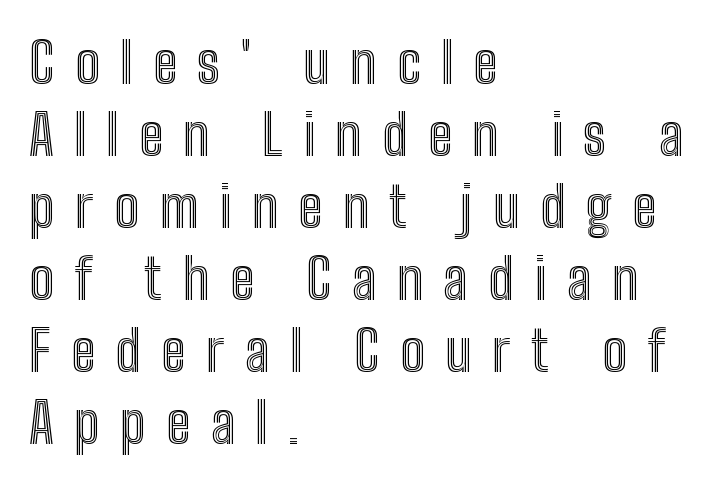
Q: Is the text italic (slanted)? A: No, it is upright.
Q: Is the text underlined? A: No.
Q: How is the paragraph aligned? A: Left-aligned.
Q: Is the spacing between letters normal or unusually wide? A: Unusually wide.
Q: Is the spacing between lines tight, normal or loose? A: Normal.
Q: Width (condensed, normal, or wide)? A: Condensed.
Q: x-height? A: Medium.
Q: Monospaced? A: No.
